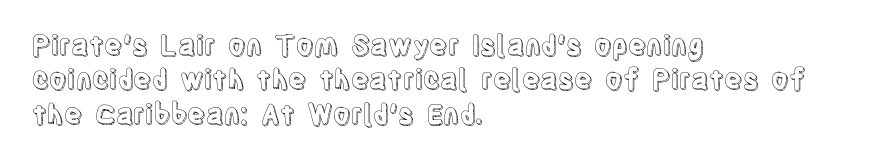
Q: Is the text italic (slanted)? A: No, it is upright.
Q: Is the text underlined? A: No.
Q: How is the paragraph aligned? A: Left-aligned.
Q: Is the spacing between letters normal or unusually wide? A: Normal.
Q: Is the spacing between lines tight, normal or loose? A: Normal.
